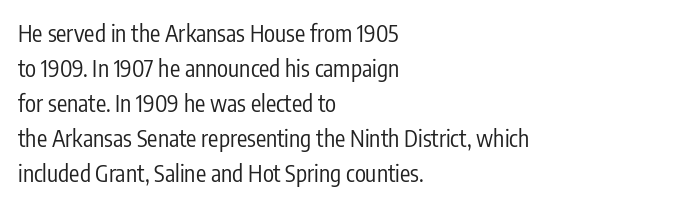
The image shows 23 px text type, upright; set left-aligned, normal line spacing (1.52x), normal letter spacing, not underlined.
